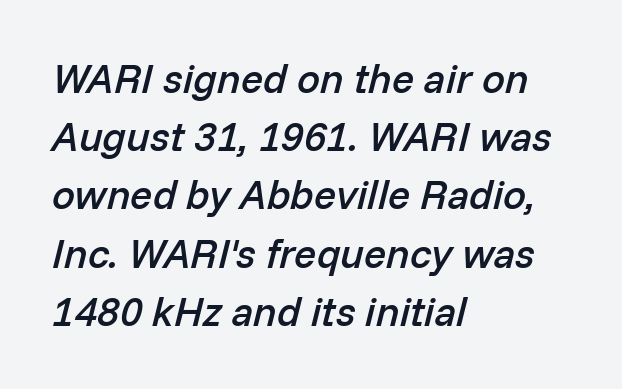
{"italic": "yes", "lean": "right", "slant_degrees": 14, "bold": "semi", "weight": "semibold", "width": "normal", "stroke_contrast": "low", "x_height": "medium", "monospaced": "no", "underline": "no", "align": "left", "line_spacing": "normal", "line_spacing_ratio": 1.42, "letter_spacing": "normal", "letter_spacing_em": 0.0, "glyph_px": 41}
